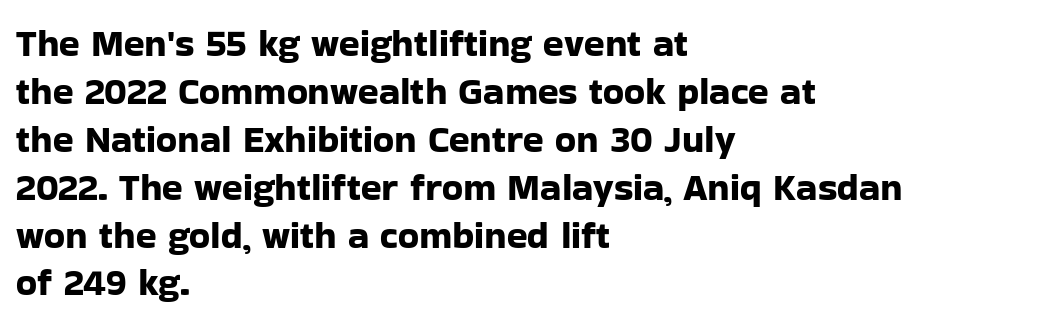
Is the letter spacing exaggerated? No — it looks like the ordinary default. The rendering uses natural spacing where letterforms have individual widths. Posture: upright roman. Summary of vertical rhythm: regular, with standard interline spacing. Notice how the passage keeps a crisp vertical edge on the left only.
